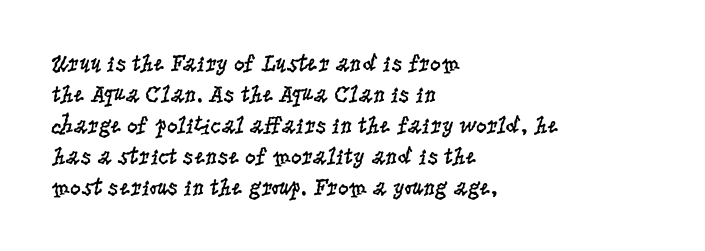
The image shows 24 px text type; set left-aligned, normal line spacing (1.29x), normal letter spacing, not underlined.
